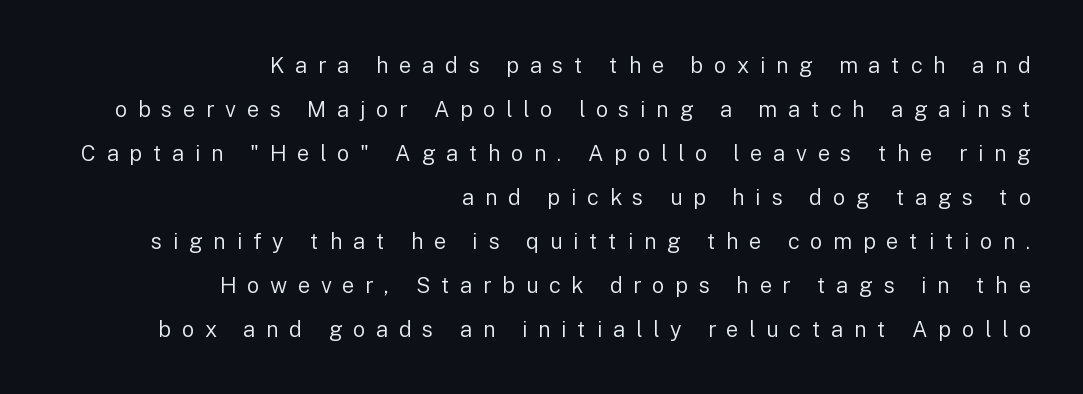
The image shows 22 px text type, upright; set right-aligned, loose line spacing (2.0x), unusually wide letter spacing (+0.48 em), not underlined.
